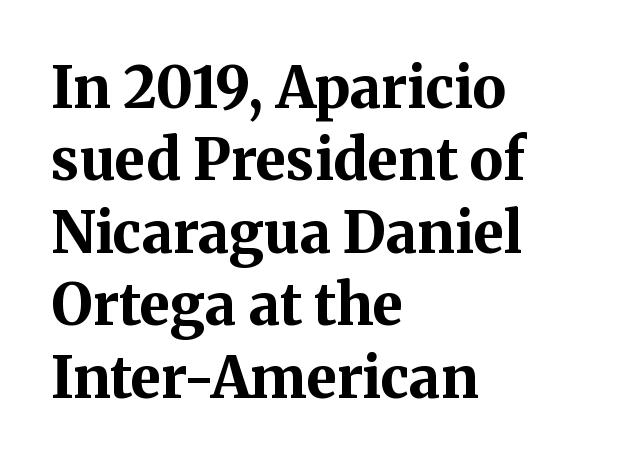
{"serif": "yes", "italic": "no", "bold": "yes", "weight": "bold", "width": "normal", "stroke_contrast": "medium", "x_height": "medium", "monospaced": "no", "underline": "no", "align": "left", "line_spacing": "normal", "line_spacing_ratio": 1.27, "letter_spacing": "normal", "letter_spacing_em": 0.0, "glyph_px": 57}
